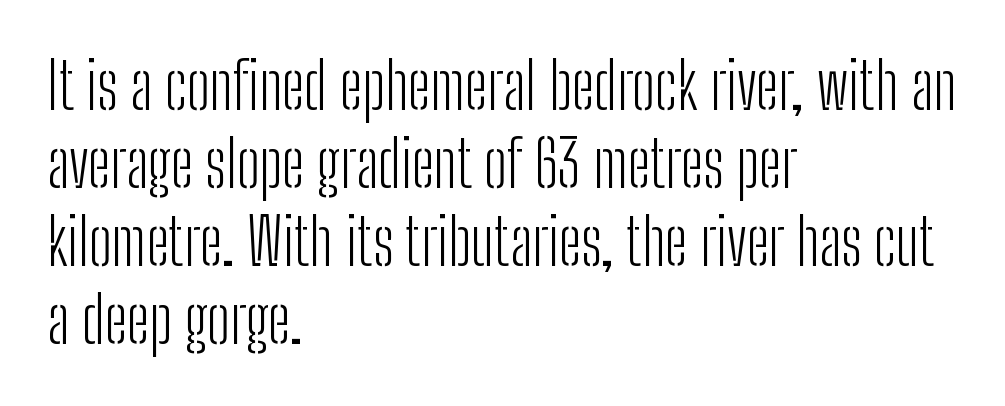
The image shows 64 px light, condensed sans-serif type, upright; set left-aligned, line spacing 1.22x, normal letter spacing, not underlined; low stroke contrast and a medium x-height.
